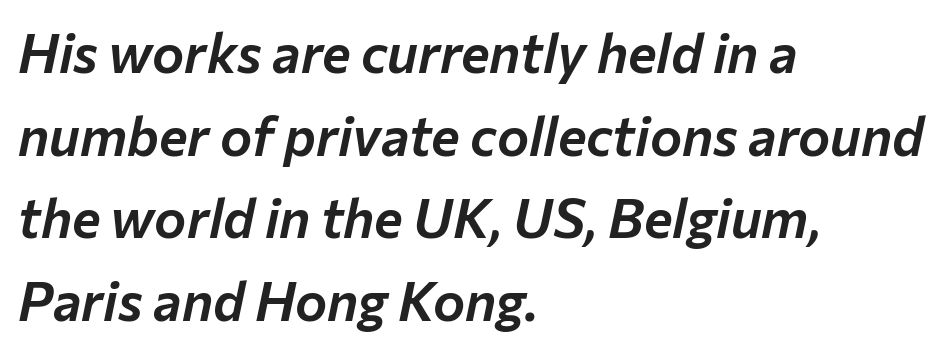
The image shows 54 px text type, italic (leaning right); set left-aligned, normal line spacing (1.53x), normal letter spacing, not underlined; low stroke contrast and a medium x-height.
